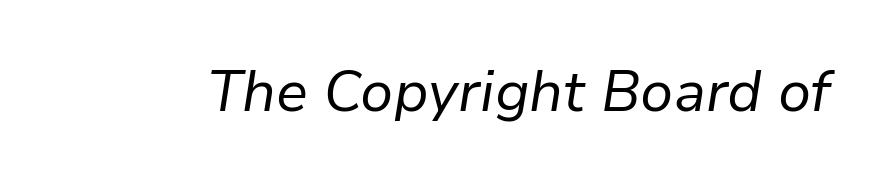
Tracking value appears to be zero — textbook default spacing. The text carries the slant typical of an italic or oblique font. Character widths vary here, with narrow letters taking less room than wide ones. A clean baseline with only descenders dipping below it.
